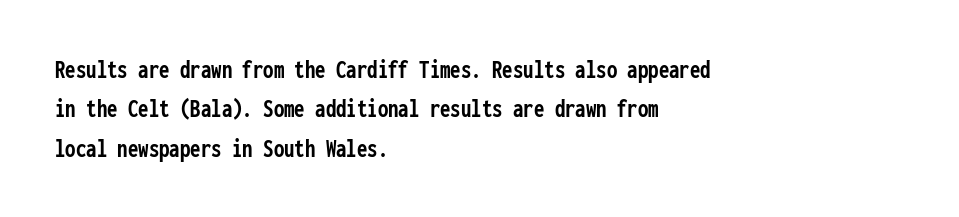
Typeset ragged right — the left edge is the straight one. The passage shown is not underscored anywhere. The lettering stays uniformly vertical, giving the passage a roman look. Short note: letters normally spaced.
